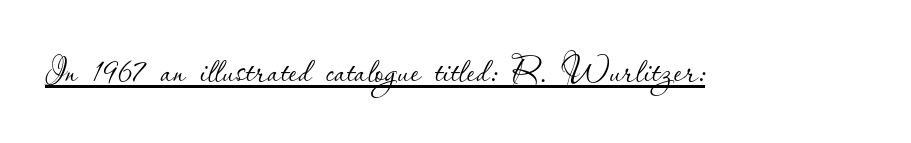
{"bold": "no", "weight": "thin", "width": "normal", "stroke_contrast": "low", "x_height": "small", "monospaced": "no", "underline": "yes", "letter_spacing": "normal", "letter_spacing_em": 0.0, "glyph_px": 47}
